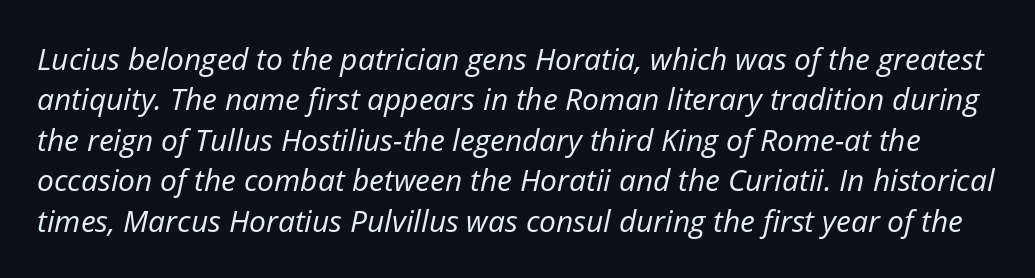
Q: Is the text bold? A: No.
Q: Is the text italic (slanted)? A: Yes, it leans right by about 12 degrees.
Q: Is the text underlined? A: No.
Q: Is the spacing between letters normal or unusually wide? A: Normal.
Q: Is the spacing between lines tight, normal or loose? A: Normal.
Q: Width (condensed, normal, or wide)? A: Normal.
Q: Stroke contrast? A: Low.
Q: x-height? A: Medium.
Q: Monospaced? A: No.
